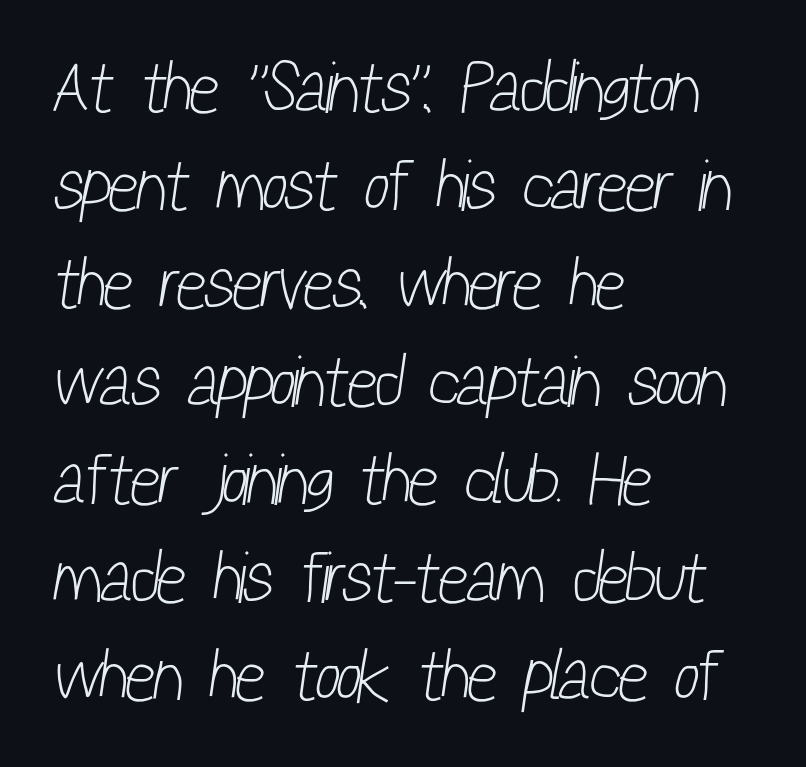
Q: Is the text bold? A: No.
Q: Is the typeface a serif or a sans-serif typeface? A: Sans-serif.
Q: Is the text underlined? A: No.
Q: How is the paragraph aligned? A: Left-aligned.
Q: Is the spacing between letters normal or unusually wide? A: Normal.
Q: Is the spacing between lines tight, normal or loose? A: Normal.
Q: Width (condensed, normal, or wide)? A: Condensed.
Q: Stroke contrast? A: Low.
Q: x-height? A: Medium.
Q: Monospaced? A: No.
